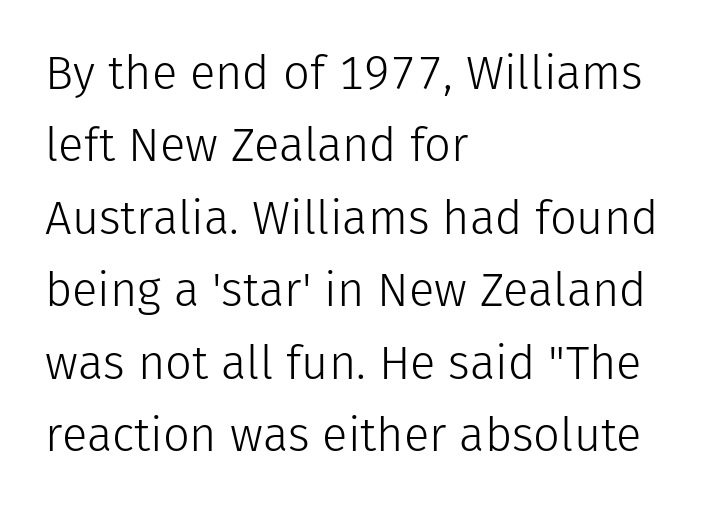
These lines stack with their left ends in a neat column. No letter is thick-stroked: the sample isn't bold. Standard letterfit; no display-style spreading of the glyphs. This is sans-serif lettering, the kind often seen on screens and signage. Descenders are the only things crossing below the line.
